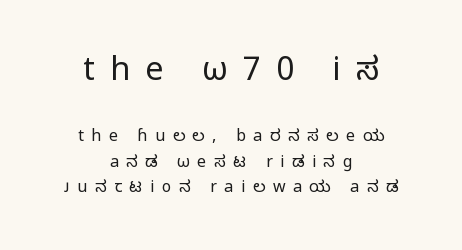
The image shows 32 px regular-weight sans-serif type, upright; set centered, normal line spacing (1.59x), unusually wide letter spacing (+0.48 em), not underlined; the first (top) block is 2.0x larger; low stroke contrast and a medium x-height.
